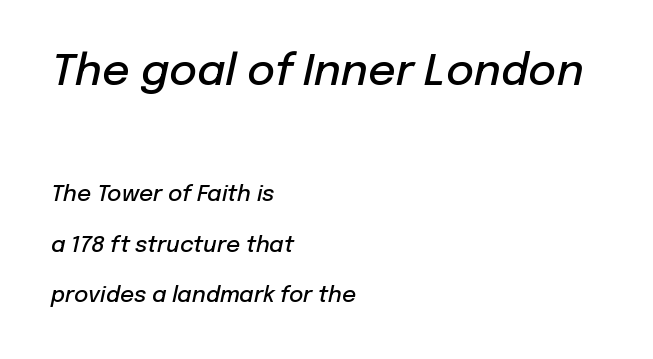
The image shows 43 px semibold type, italic (leaning right); set left-aligned, loose line spacing (2.28x), normal letter spacing, not underlined; the first (top) block is 1.95x larger; low stroke contrast and a medium x-height.
